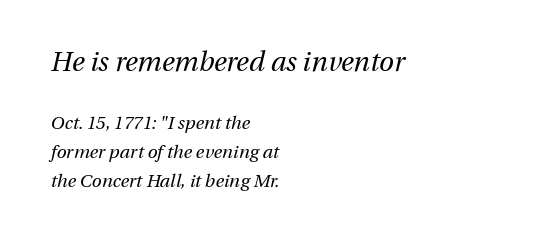
The area under the type is left untouched. Normally led — the rows are evenly, conventionally spaced. Here the first block reads like a headline and the second like body copy. The letterforms sit at book weight or below. The lines are quadded left.
